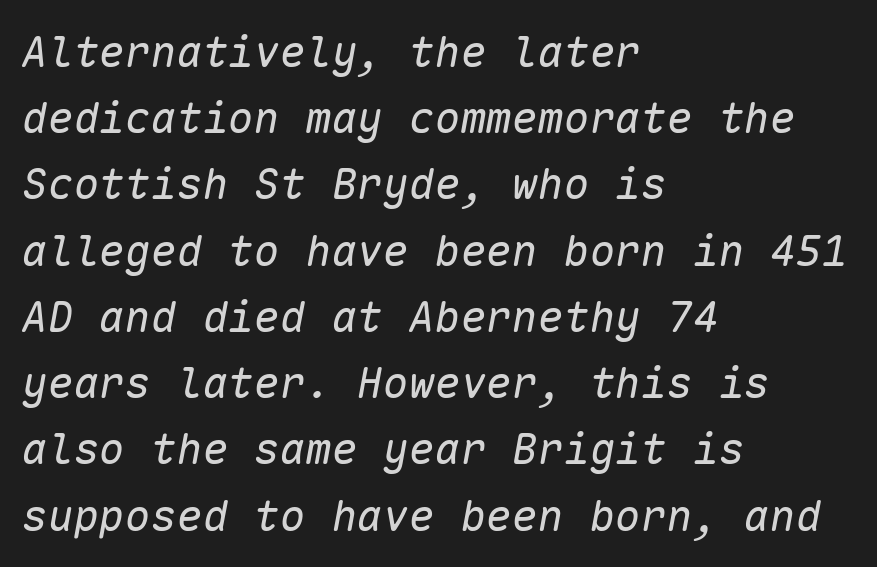
{"italic": "yes", "lean": "right", "slant_degrees": 10, "bold": "no", "weight": "regular", "width": "normal", "stroke_contrast": "low", "x_height": "medium", "monospaced": "yes", "underline": "no", "align": "left", "line_spacing": "normal", "line_spacing_ratio": 1.54, "letter_spacing": "normal", "letter_spacing_em": 0.0, "glyph_px": 43}
